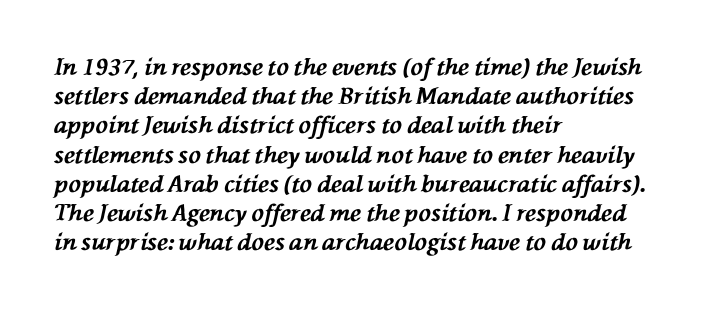
The image shows 23 px bold type, italic (leaning left); set left-aligned, normal line spacing (1.27x), normal letter spacing, not underlined.
